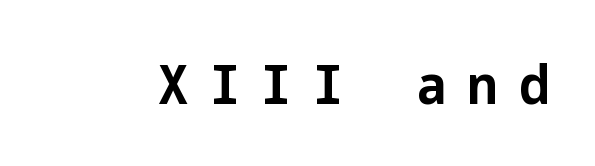
Q: Is the text bold? A: Yes.
Q: Is the text italic (slanted)? A: No, it is upright.
Q: Is the typeface a serif or a sans-serif typeface? A: Sans-serif.
Q: Is the text underlined? A: No.
Q: Is the spacing between letters normal or unusually wide? A: Unusually wide.
Q: Width (condensed, normal, or wide)? A: Normal.
Q: Stroke contrast? A: Low.
Q: x-height? A: Medium.
